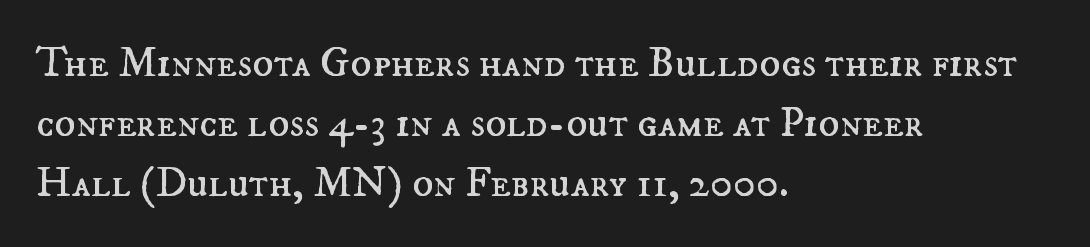
Q: Is the text bold? A: No.
Q: Is the text italic (slanted)? A: No, it is upright.
Q: Is the text underlined? A: No.
Q: How is the paragraph aligned? A: Left-aligned.
Q: Is the spacing between letters normal or unusually wide? A: Normal.
Q: Is the spacing between lines tight, normal or loose? A: Normal.
Q: Width (condensed, normal, or wide)? A: Normal.
Q: Stroke contrast? A: Medium.
Q: x-height? A: Small.
Q: Monospaced? A: No.
